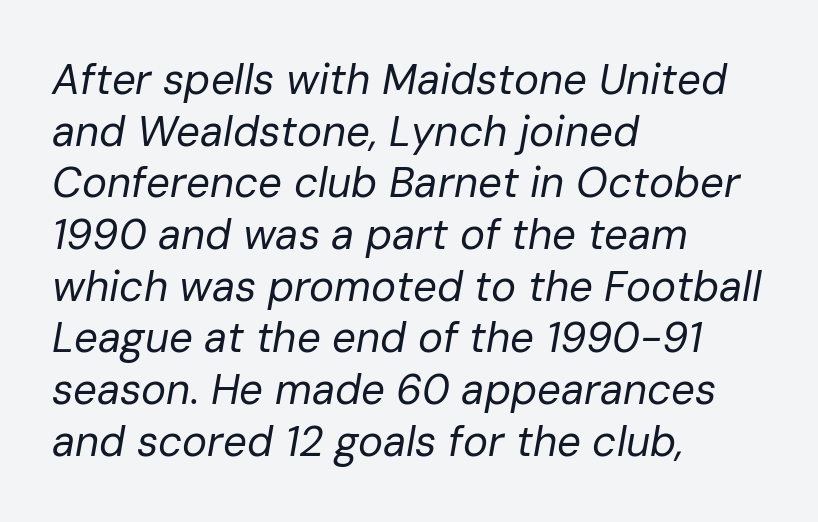
The letters look calm and open, with moderate or lighter stems. The rendering anchors every line to the left-hand side. Note the varied advance widths — an 'i' is clearly narrower than an 'm'. No word sits above an underline. If you drew a line through each stem, it would be angled.
